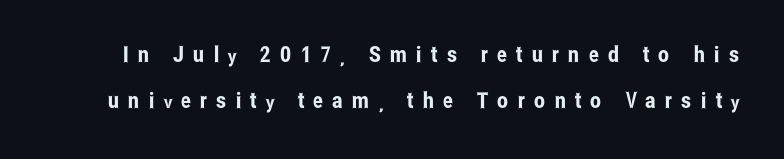
{"italic": "no", "underline": "no", "line_spacing": "loose", "line_spacing_ratio": 2.08, "letter_spacing": "wide", "letter_spacing_em": 0.42, "glyph_px": 22}
